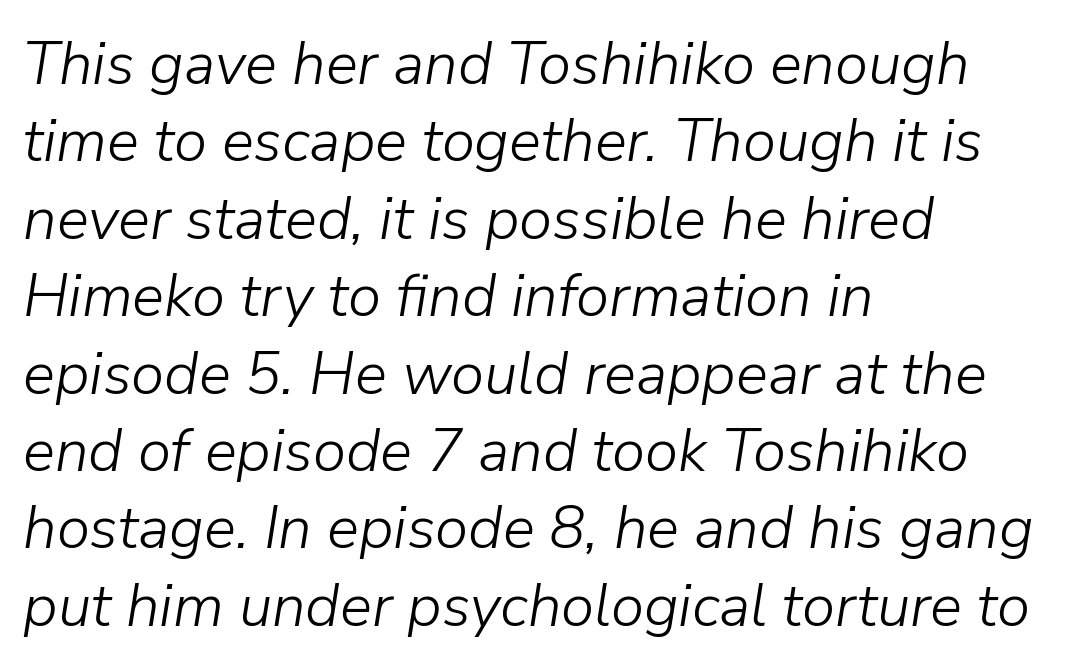
{"italic": "yes", "lean": "right", "slant_degrees": 9, "bold": "no", "weight": "light", "width": "normal", "stroke_contrast": "low", "x_height": "medium", "monospaced": "no", "underline": "no", "align": "left", "line_spacing": "normal", "line_spacing_ratio": 1.29, "letter_spacing": "normal", "letter_spacing_em": 0.0, "glyph_px": 60}
